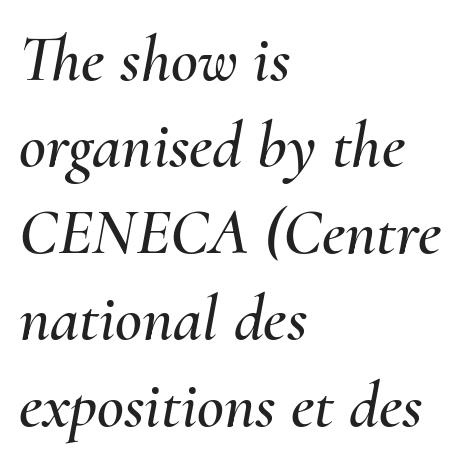
The leading is moderate, giving the passage an even texture. The face used here is proportionally spaced, like ordinary book or web type. A typesetter would call this zero additional tracking. Does the lettering tilt? It does — this is italic. Unmarked baselines from the first word to the last.
